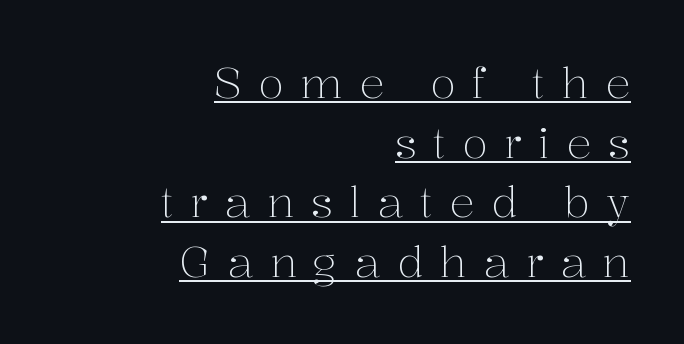
What kind of face is this? One with serifs. Ordinary non-slanted type is in use. Words appear elongated and porous because spacing is wide. Varying glyph widths throughout — classic text-font behaviour. Stroke thickness stays within the range of a standard reading face or lighter. Alignment: flush right.
